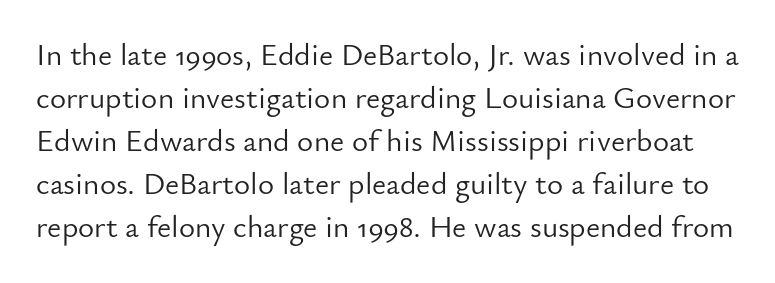
The type sits square on the baseline with zero lean. Regular leading. The letters advance in unequal steps, a hallmark of proportional type. The specimen omits any rule beneath the text block's lines. A light-to-regular cut is what we see here.
